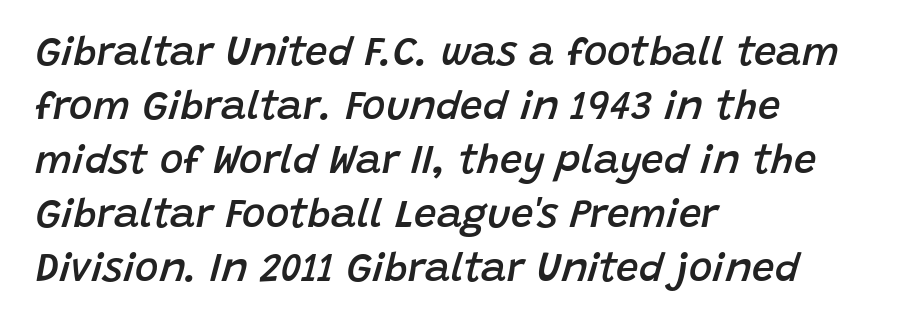
Proportional: the letters do not fall into vertical columns. Stems and bowls a touch heavier than normal — semibold. Notice how the passage keeps a crisp vertical edge on the left only. The rendering uses a moderate line-height, typical for paragraphs. Descender tails drop into unmarked territory. The passage shown has conventional tracking throughout.
